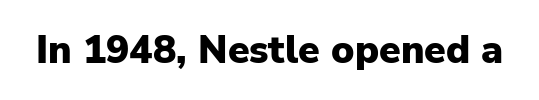
{"serif": "no", "italic": "no", "bold": "yes", "weight": "heavy", "width": "normal", "stroke_contrast": "low", "x_height": "medium", "monospaced": "no", "underline": "no", "letter_spacing": "normal", "letter_spacing_em": 0.0, "glyph_px": 39}
